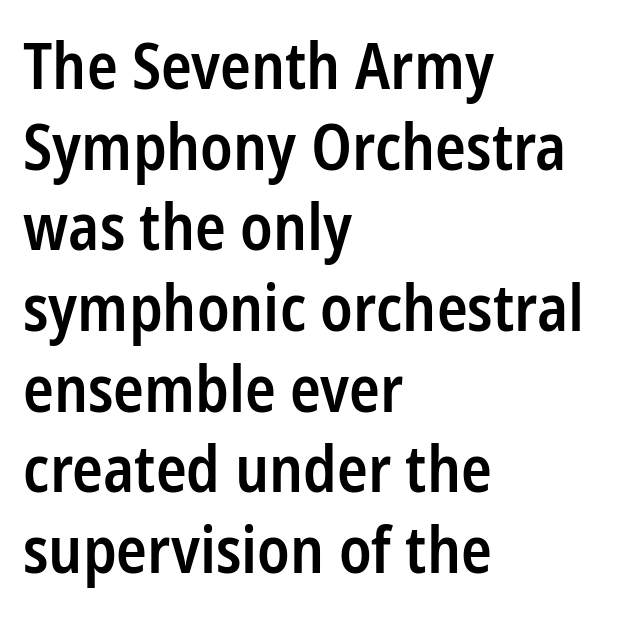
The image shows 64 px semibold, condensed sans-serif type, upright; set left-aligned, normal line spacing (1.26x), normal letter spacing, not underlined; low stroke contrast and a medium x-height.
